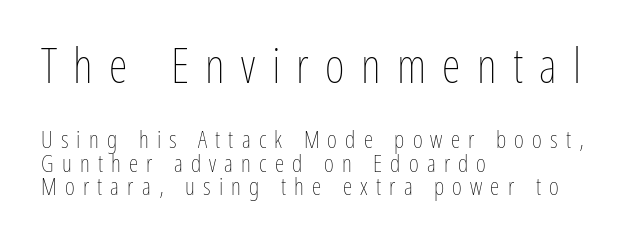
Caption: multi-line text, flush left, ragged right. The typesetting does not lean heavy: it is not bold. Which of the two is more prominent by size? The first, at the top. Honestly, the rows look squashed on top of each other. Is this a fixed-width face? No — the glyphs have proportional, varying widths.
